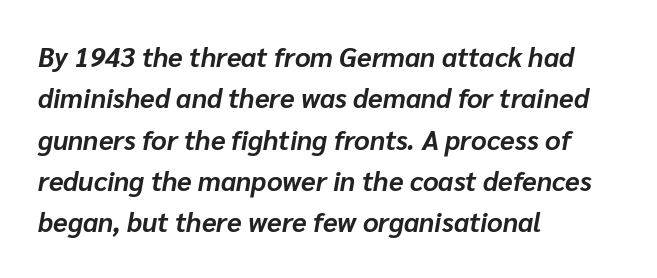
Descender tails drop into unmarked territory. The face used here is rendered with its standard letterfit. The paragraph shown leans on its left margin. The block of text has a typical density, with ordinary space between rows.
